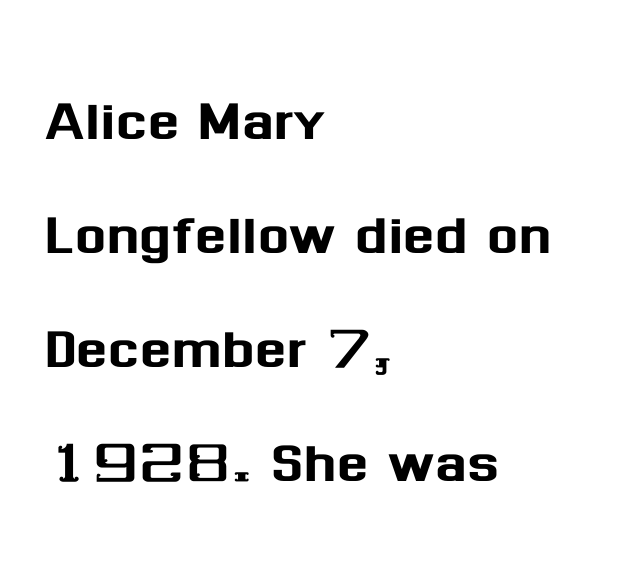
{"serif": "no", "italic": "no", "width": "normal", "stroke_contrast": "medium", "x_height": "medium", "monospaced": "no", "underline": "no", "align": "left", "line_spacing": "normal", "line_spacing_ratio": 1.54, "letter_spacing": "normal", "letter_spacing_em": 0.0, "glyph_px": 74}
